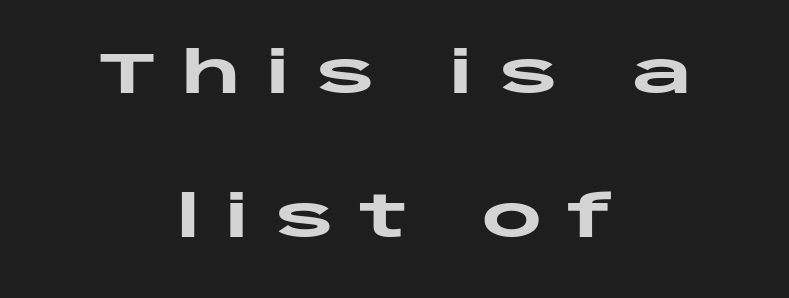
The image shows 58 px heavy, wide sans-serif type, upright; set centered, loose line spacing (2.49x), unusually wide letter spacing (+0.43 em), not underlined; low stroke contrast and a large x-height.
